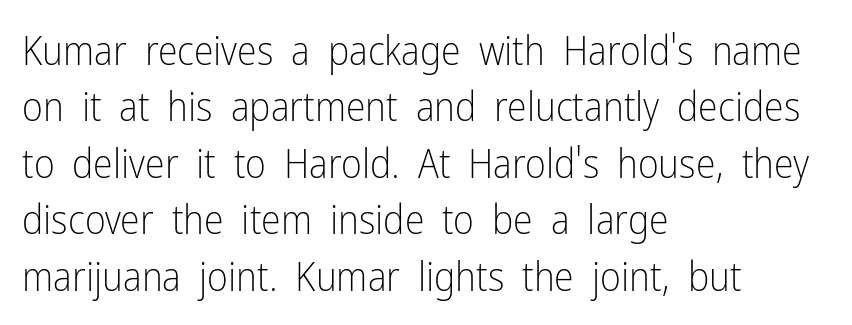
Q: Is the text bold? A: No.
Q: Is the text italic (slanted)? A: No, it is upright.
Q: Is the typeface a serif or a sans-serif typeface? A: Sans-serif.
Q: Is the text underlined? A: No.
Q: How is the paragraph aligned? A: Left-aligned.
Q: Is the spacing between letters normal or unusually wide? A: Normal.
Q: Is the spacing between lines tight, normal or loose? A: Normal.
Q: Width (condensed, normal, or wide)? A: Condensed.
Q: Stroke contrast? A: Low.
Q: x-height? A: Medium.
Q: Monospaced? A: No.
